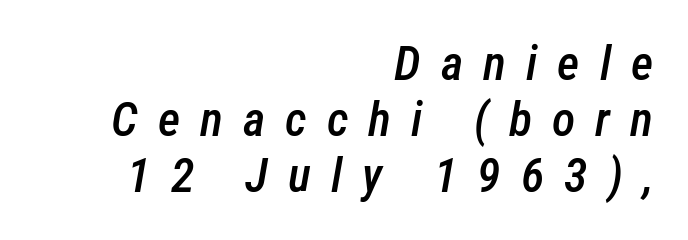
The image shows 48 px semibold, condensed type, italic (leaning right); set right-aligned, line spacing 1.17x, unusually wide letter spacing (+0.42 em), not underlined; low stroke contrast and a medium x-height.
